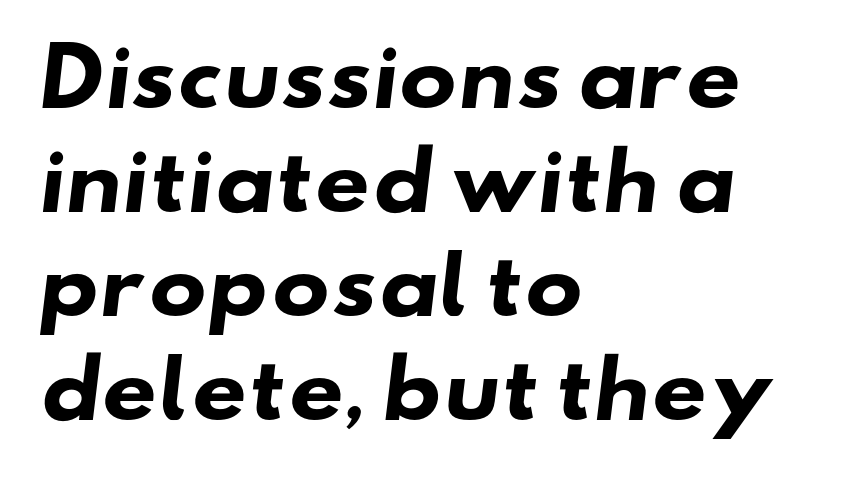
Q: Is the text bold? A: Yes.
Q: Is the typeface a serif or a sans-serif typeface? A: Sans-serif.
Q: Is the text underlined? A: No.
Q: How is the paragraph aligned? A: Left-aligned.
Q: Is the spacing between letters normal or unusually wide? A: Normal.
Q: Is the spacing between lines tight, normal or loose? A: Normal.
Q: Width (condensed, normal, or wide)? A: Wide.
Q: Stroke contrast? A: Low.
Q: x-height? A: Small.
Q: Monospaced? A: No.
